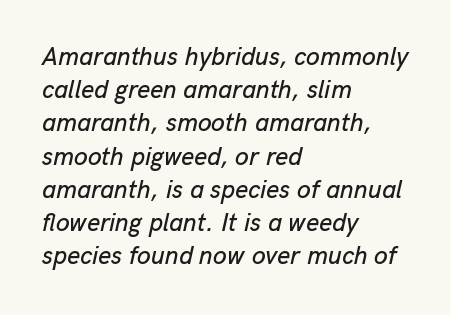
Q: Is the text italic (slanted)? A: Yes, it leans right by about 13 degrees.
Q: Is the text underlined? A: No.
Q: How is the paragraph aligned? A: Left-aligned.
Q: Is the spacing between letters normal or unusually wide? A: Normal.
Q: Is the spacing between lines tight, normal or loose? A: Normal.
